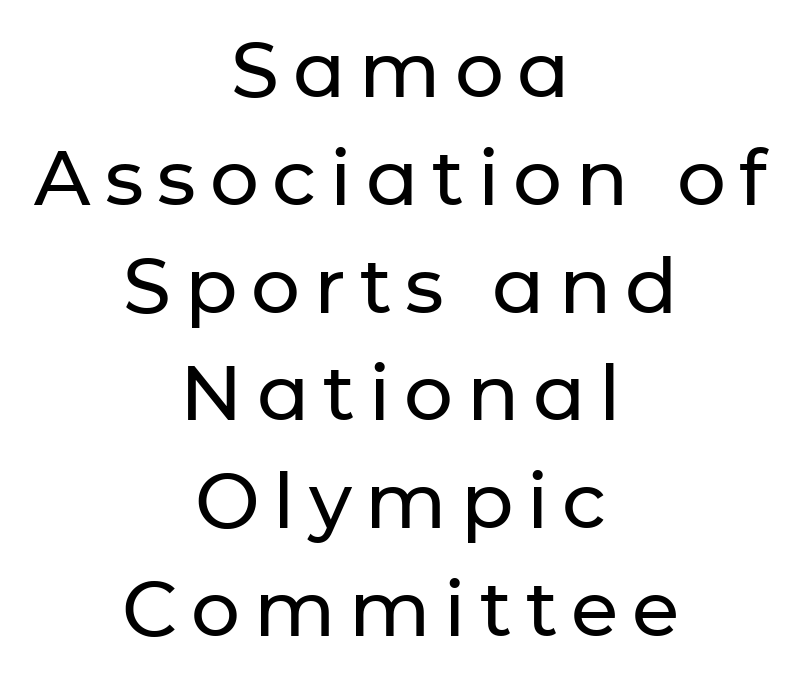
{"serif": "no", "italic": "no", "width": "normal", "stroke_contrast": "low", "x_height": "medium", "monospaced": "no", "underline": "no", "align": "center", "line_spacing": "normal", "line_spacing_ratio": 1.4, "glyph_px": 77}
